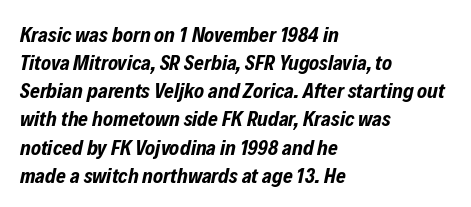
The image shows 21 px bold type, italic (leaning right); set left-aligned, normal line spacing (1.34x), normal letter spacing, not underlined.
